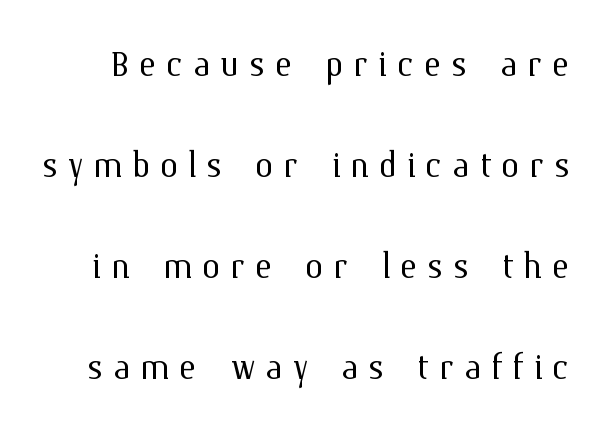
The image shows 47 px light type, upright; set loose line spacing (2.15x), unusually wide letter spacing (+0.2 em), not underlined; medium stroke contrast and a medium x-height.
